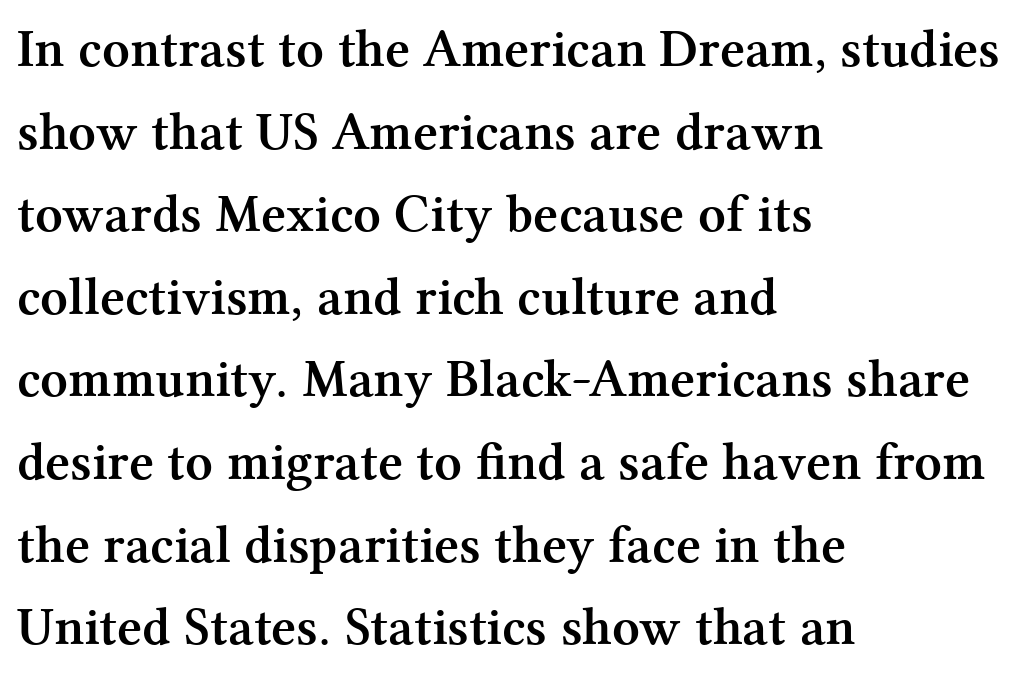
The image shows 54 px semibold serif type, upright; set left-aligned, normal line spacing (1.53x), normal letter spacing, not underlined; medium stroke contrast and a medium x-height.
